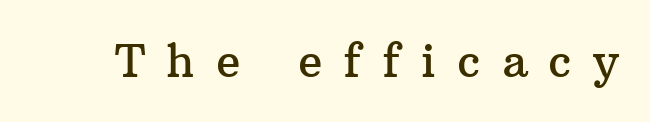
Q: Is the text italic (slanted)? A: No, it is upright.
Q: Is the typeface a serif or a sans-serif typeface? A: Serif.
Q: Is the text underlined? A: No.
Q: Is the spacing between letters normal or unusually wide? A: Unusually wide.
Q: Width (condensed, normal, or wide)? A: Normal.
Q: Stroke contrast? A: Medium.
Q: x-height? A: Medium.
Q: Monospaced? A: No.
